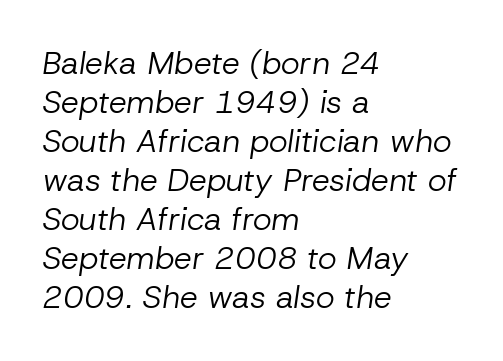
{"italic": "yes", "lean": "right", "slant_degrees": 8, "bold": "no", "weight": "regular", "width": "normal", "stroke_contrast": "low", "x_height": "medium", "monospaced": "no", "underline": "no", "align": "left", "line_spacing_ratio": 1.22, "letter_spacing": "normal", "letter_spacing_em": 0.0, "glyph_px": 32}
